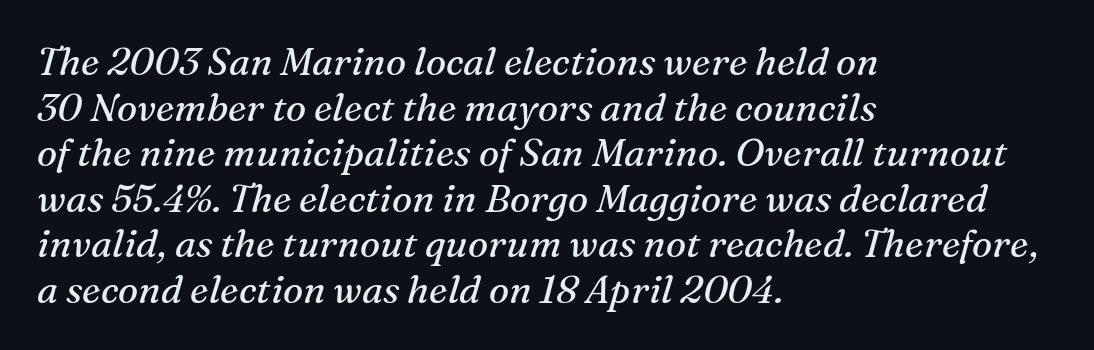
The cut favours lightness, reaching ordinary text weight at its darkest. You could call the tracking neutral — neither tight nor loose. What kind of face is this? One with serifs. The compositor pushed each line to the left boundary. Descenders are the only things crossing below the line.
